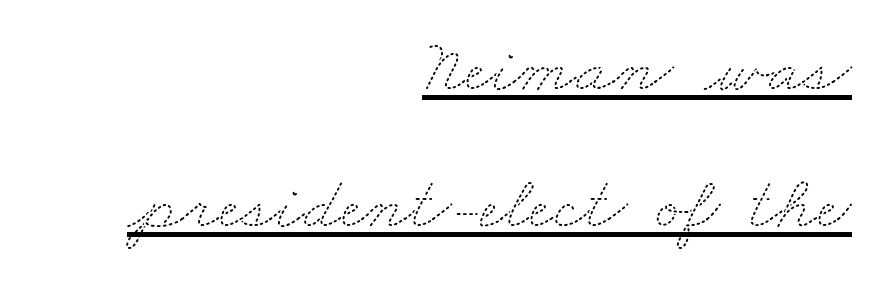
A quiet, ordinary-to-light weight characterises the typeface. The typesetter has applied underlining to the passage shown. Each word holds together tightly as a unit, with standard inter-letter gaps. Every row of glyphs terminates at an identical x-position on the right.
